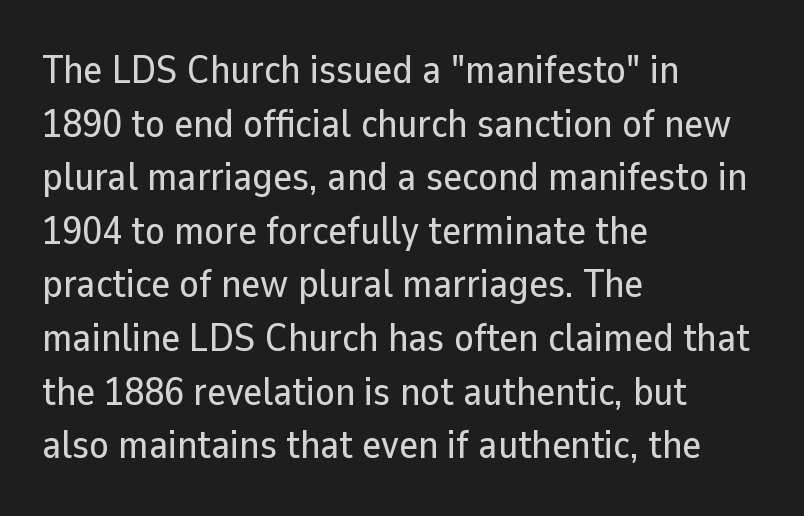
Q: Is the text italic (slanted)? A: No, it is upright.
Q: Is the typeface a serif or a sans-serif typeface? A: Sans-serif.
Q: Is the text underlined? A: No.
Q: How is the paragraph aligned? A: Left-aligned.
Q: Is the spacing between letters normal or unusually wide? A: Normal.
Q: Is the spacing between lines tight, normal or loose? A: Normal.
Q: Width (condensed, normal, or wide)? A: Normal.
Q: Stroke contrast? A: Low.
Q: x-height? A: Medium.
Q: Monospaced? A: No.
